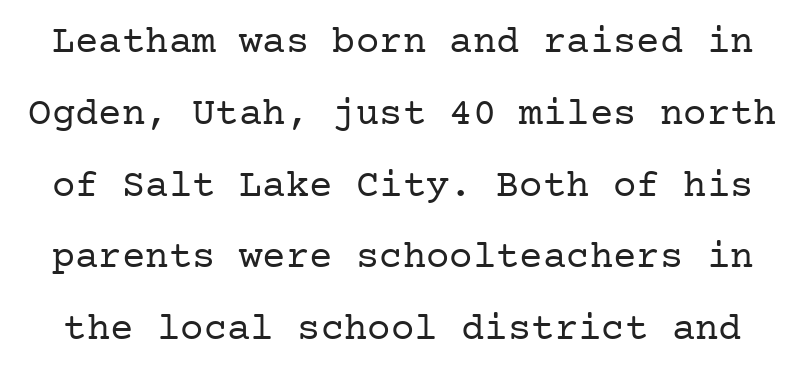
Q: Is the text bold? A: No.
Q: Is the text italic (slanted)? A: No, it is upright.
Q: Is the typeface a serif or a sans-serif typeface? A: Serif.
Q: Is the text underlined? A: No.
Q: Is the spacing between letters normal or unusually wide? A: Normal.
Q: Width (condensed, normal, or wide)? A: Normal.
Q: Stroke contrast? A: Low.
Q: x-height? A: Medium.
